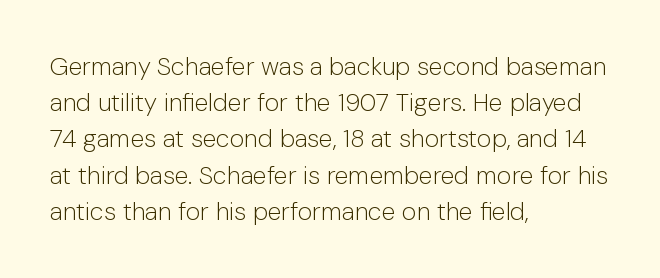
Q: Is the text bold? A: No.
Q: Is the text italic (slanted)? A: No, it is upright.
Q: Is the text underlined? A: No.
Q: How is the paragraph aligned? A: Left-aligned.
Q: Is the spacing between letters normal or unusually wide? A: Normal.
Q: Is the spacing between lines tight, normal or loose? A: Normal.
